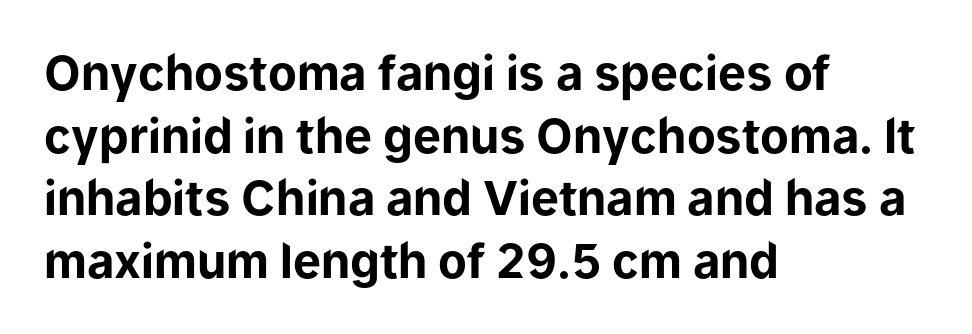
The image shows 47 px bold sans-serif type, upright; set left-aligned, normal line spacing (1.33x), normal letter spacing, not underlined; low stroke contrast and a medium x-height.
